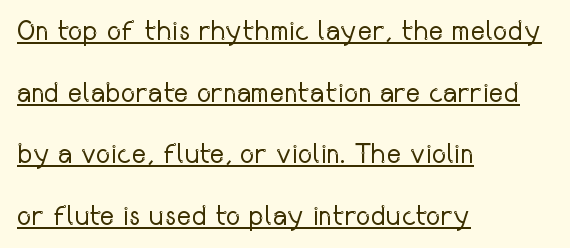
These lines stand farther apart than default settings would place them. What stands out about the letter spacing? Nothing — it is the standard amount. This is not heavy type; no bold has been used. Italic? Not at all — the glyphs are vertical. What decoration does the sample have? An underline.
